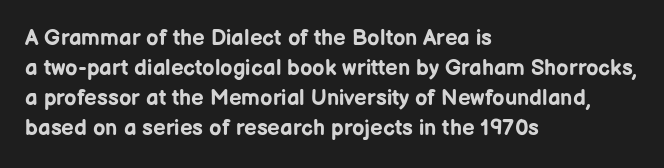
Q: Is the text bold? A: Yes.
Q: Is the text italic (slanted)? A: No, it is upright.
Q: Is the text underlined? A: No.
Q: How is the paragraph aligned? A: Left-aligned.
Q: Is the spacing between letters normal or unusually wide? A: Normal.
Q: Is the spacing between lines tight, normal or loose? A: Normal.
